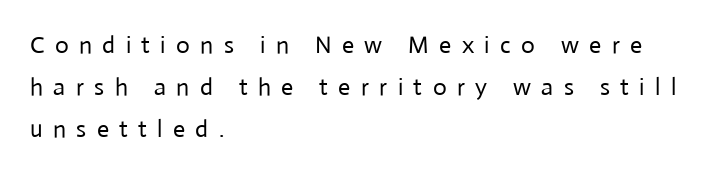
Q: Is the text bold? A: No.
Q: Is the text italic (slanted)? A: No, it is upright.
Q: Is the text underlined? A: No.
Q: How is the paragraph aligned? A: Left-aligned.
Q: Is the spacing between letters normal or unusually wide? A: Unusually wide.
